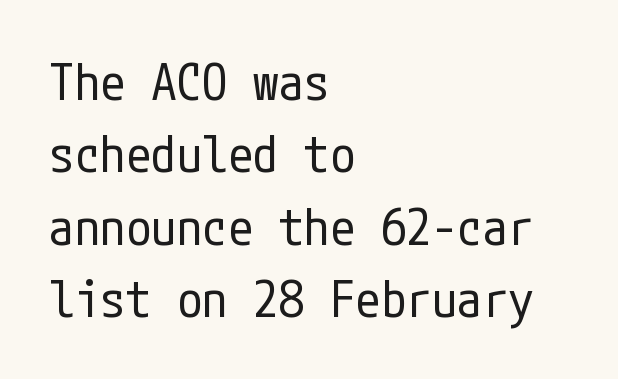
Which margin do the lines hug? The left one — the right edge is uneven. Do the letters lean? They stand straight. The type family on display is of the sans-serif kind. Quick note: underline off. Evenly set lines give the paragraph a standard silhouette.
